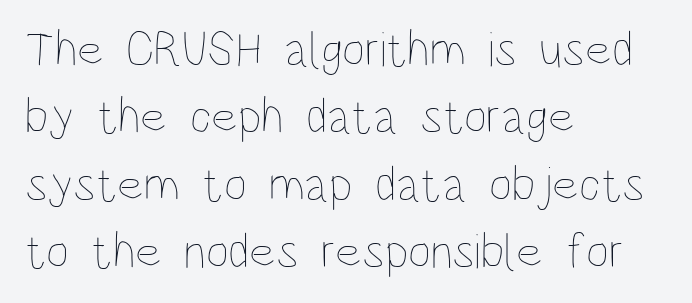
Q: Is the text bold? A: No.
Q: Is the text italic (slanted)? A: No, it is upright.
Q: Is the text underlined? A: No.
Q: How is the paragraph aligned? A: Left-aligned.
Q: Is the spacing between letters normal or unusually wide? A: Normal.
Q: Is the spacing between lines tight, normal or loose? A: Normal.
Q: Width (condensed, normal, or wide)? A: Condensed.
Q: Stroke contrast? A: Low.
Q: x-height? A: Large.
Q: Monospaced? A: No.
